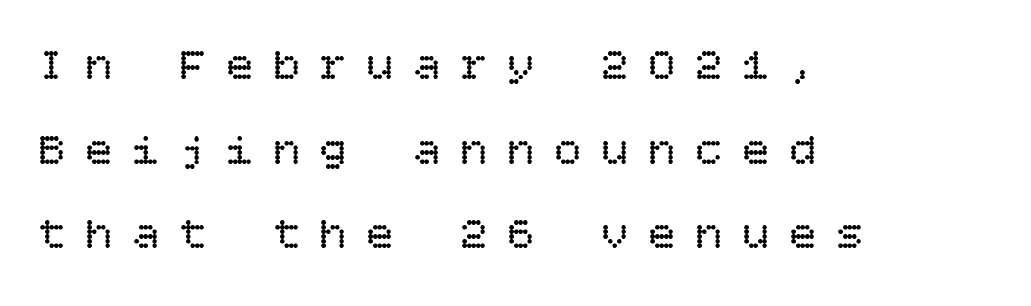
Look at the tracking — it's clearly loosened, letters drifting apart. The area under the type is left untouched. Quick note: not italic, upright. This reads as an unemphasized weight, regular at the heaviest. These lines are set flush left with a ragged right edge.
